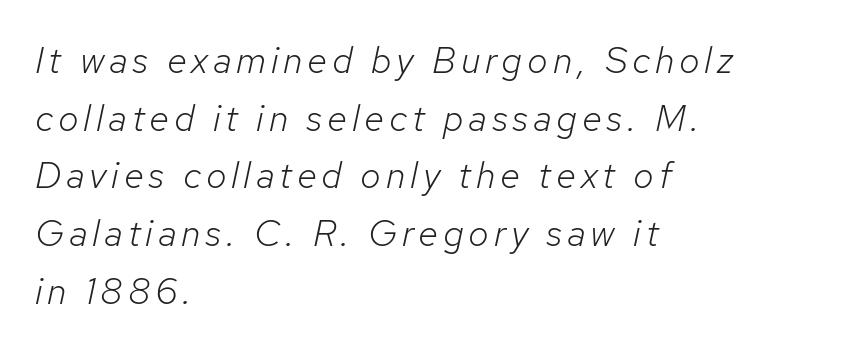
Q: Is the text bold? A: No.
Q: Is the text italic (slanted)? A: Yes, it leans right by about 12 degrees.
Q: Is the text underlined? A: No.
Q: How is the paragraph aligned? A: Left-aligned.
Q: Is the spacing between lines tight, normal or loose? A: Normal.
Q: Width (condensed, normal, or wide)? A: Normal.
Q: Stroke contrast? A: Low.
Q: x-height? A: Medium.
Q: Monospaced? A: No.
